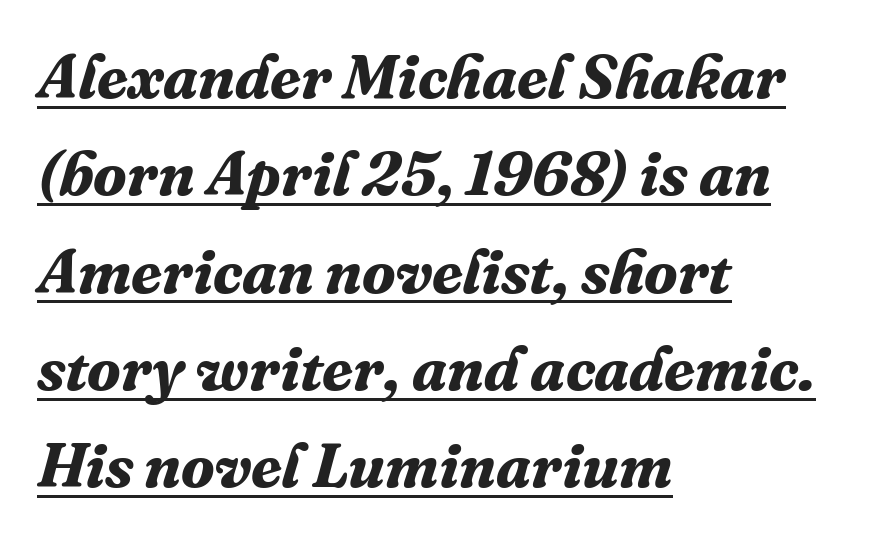
{"serif": "yes", "italic": "yes", "lean": "right", "slant_degrees": 16, "bold": "yes", "weight": "bold", "width": "normal", "stroke_contrast": "medium", "x_height": "medium", "monospaced": "no", "underline": "yes", "align": "left", "line_spacing": "normal", "line_spacing_ratio": 1.57, "letter_spacing": "normal", "letter_spacing_em": 0.0, "glyph_px": 62}
